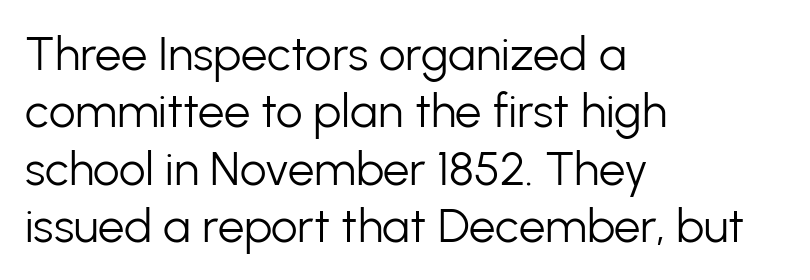
{"serif": "no", "italic": "no", "bold": "no", "weight": "light", "width": "normal", "stroke_contrast": "low", "x_height": "medium", "monospaced": "no", "underline": "no", "align": "left", "line_spacing_ratio": 1.22, "letter_spacing": "normal", "letter_spacing_em": 0.0, "glyph_px": 47}
